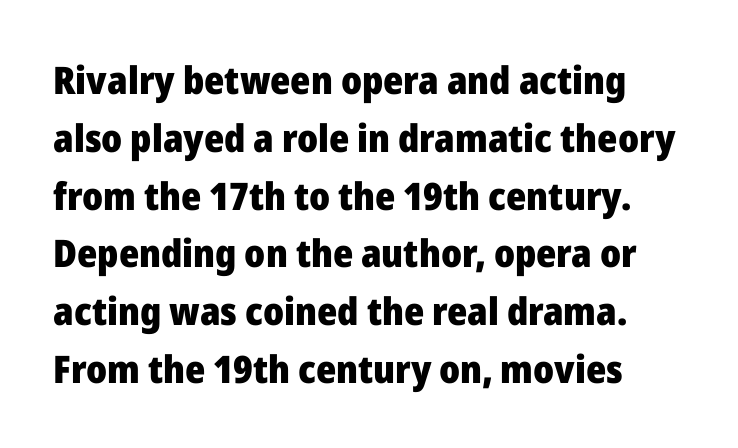
{"serif": "no", "italic": "no", "bold": "yes", "weight": "heavy", "width": "normal", "stroke_contrast": "low", "x_height": "medium", "monospaced": "no", "underline": "no", "line_spacing": "normal", "line_spacing_ratio": 1.52, "letter_spacing": "normal", "letter_spacing_em": 0.0, "glyph_px": 38}
